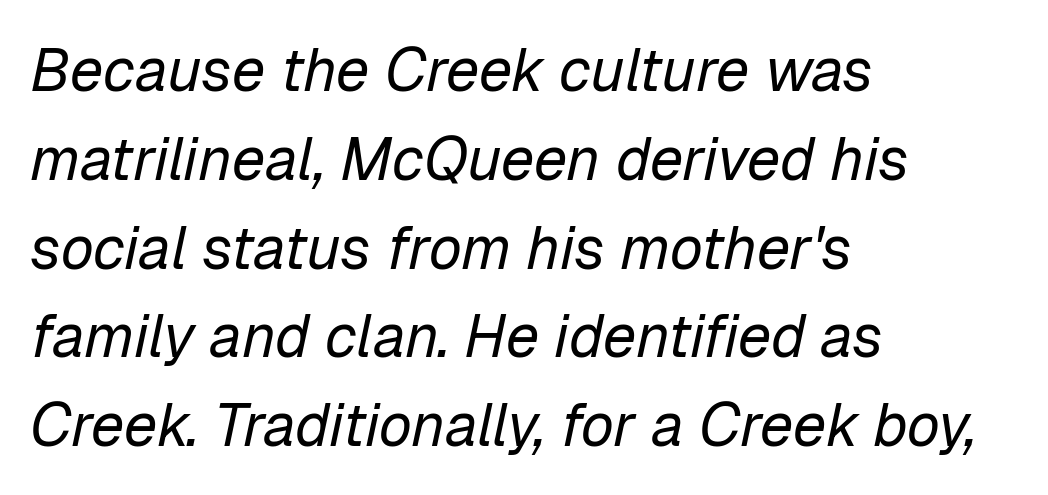
Q: Is the text bold? A: No.
Q: Is the text italic (slanted)? A: Yes, it leans right by about 12 degrees.
Q: Is the text underlined? A: No.
Q: How is the paragraph aligned? A: Left-aligned.
Q: Is the spacing between letters normal or unusually wide? A: Normal.
Q: Is the spacing between lines tight, normal or loose? A: Normal.
Q: Width (condensed, normal, or wide)? A: Normal.
Q: Stroke contrast? A: Low.
Q: x-height? A: Medium.
Q: Monospaced? A: No.
